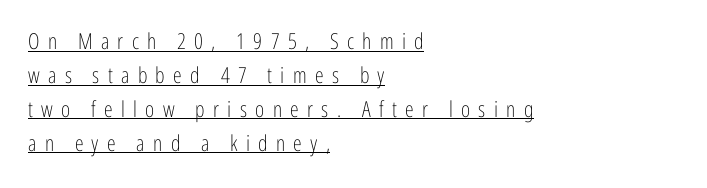
Q: Is the text bold? A: No.
Q: Is the text italic (slanted)? A: No, it is upright.
Q: Is the text underlined? A: Yes.
Q: How is the paragraph aligned? A: Left-aligned.
Q: Is the spacing between letters normal or unusually wide? A: Unusually wide.
Q: Is the spacing between lines tight, normal or loose? A: Normal.
